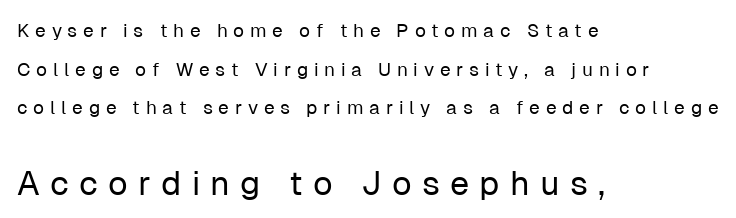
Q: Is the text bold? A: No.
Q: Is the text italic (slanted)? A: No, it is upright.
Q: Is the typeface a serif or a sans-serif typeface? A: Sans-serif.
Q: Is the text underlined? A: No.
Q: How is the paragraph aligned? A: Left-aligned.
Q: Is the spacing between letters normal or unusually wide? A: Unusually wide.
Q: Is the spacing between lines tight, normal or loose? A: Loose.
Q: Which block of text is set in a larger size, the first (top) or the second (bottom)? A: The second (bottom) one.
Q: Width (condensed, normal, or wide)? A: Normal.
Q: Stroke contrast? A: Low.
Q: x-height? A: Medium.
Q: Monospaced? A: No.
